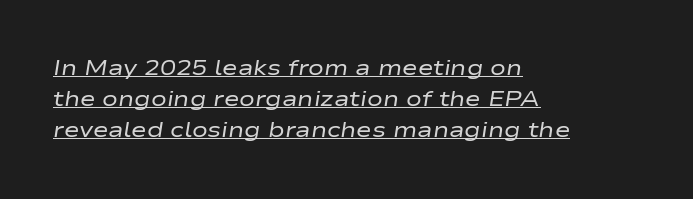
Q: Is the text bold? A: No.
Q: Is the text italic (slanted)? A: Yes, it leans right by about 9 degrees.
Q: Is the text underlined? A: Yes.
Q: How is the paragraph aligned? A: Left-aligned.
Q: Is the spacing between letters normal or unusually wide? A: Normal.
Q: Is the spacing between lines tight, normal or loose? A: Normal.
